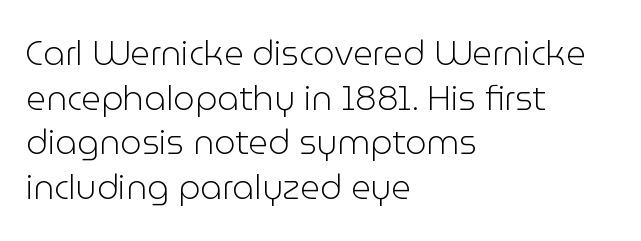
Honestly, there is no underline to notice here at all. A typesetter would label this face a sans. Honestly, the row spacing looks completely unremarkable. Think of a printed novel: that variable character pitch is what you see here. This rendering uses left alignment, leaving the right contour irregular. Counters stay open thanks to moderate or lighter strokes.
